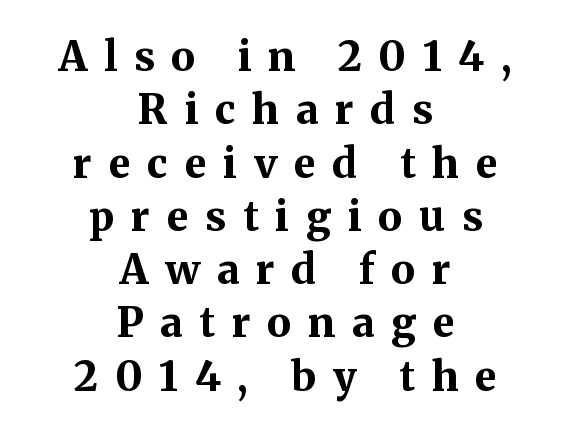
Q: Is the text bold? A: Yes.
Q: Is the text italic (slanted)? A: No, it is upright.
Q: Is the typeface a serif or a sans-serif typeface? A: Serif.
Q: Is the text underlined? A: No.
Q: How is the paragraph aligned? A: Centered.
Q: Is the spacing between letters normal or unusually wide? A: Unusually wide.
Q: Is the spacing between lines tight, normal or loose? A: Normal.
Q: Width (condensed, normal, or wide)? A: Normal.
Q: Stroke contrast? A: Medium.
Q: x-height? A: Medium.
Q: Monospaced? A: No.
